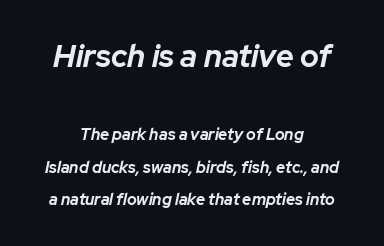
The image shows 31 px bold type, italic (leaning right); set centered, loose line spacing (2.04x), normal letter spacing, not underlined; the first (top) block is 1.94x larger; low stroke contrast and a medium x-height.
